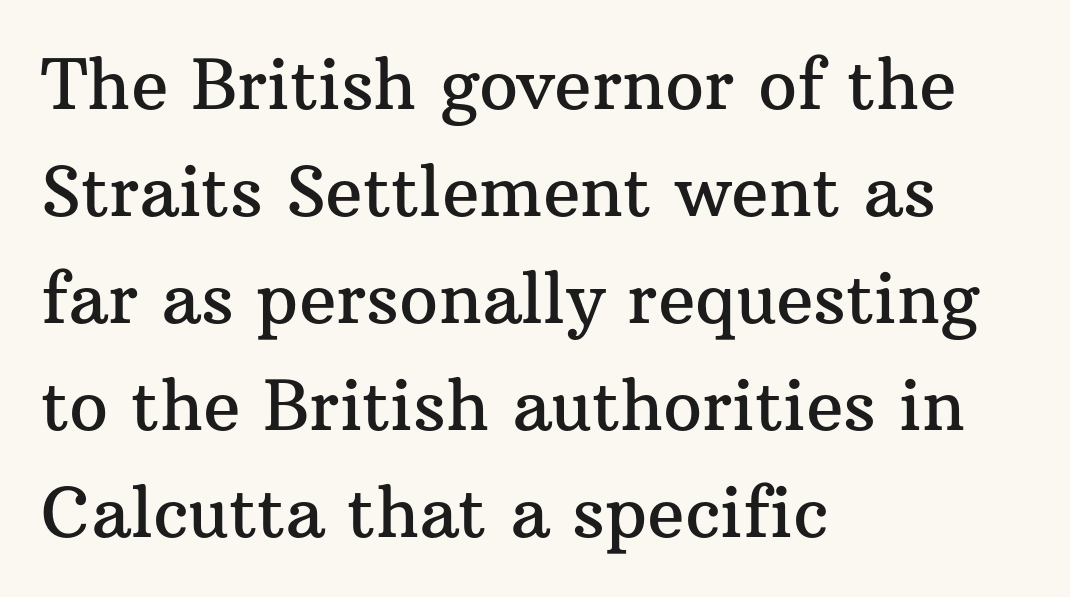
Q: Is the text italic (slanted)? A: No, it is upright.
Q: Is the typeface a serif or a sans-serif typeface? A: Serif.
Q: Is the text underlined? A: No.
Q: How is the paragraph aligned? A: Left-aligned.
Q: Is the spacing between letters normal or unusually wide? A: Normal.
Q: Is the spacing between lines tight, normal or loose? A: Normal.
Q: Width (condensed, normal, or wide)? A: Normal.
Q: Stroke contrast? A: Medium.
Q: x-height? A: Medium.
Q: Monospaced? A: No.
